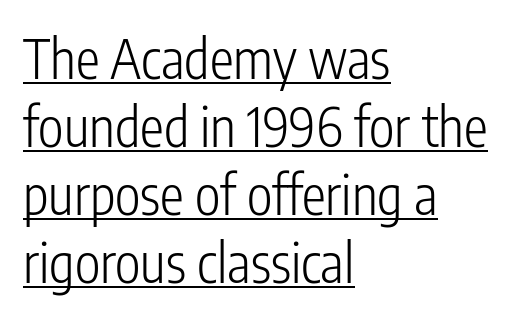
The image shows 54 px light, condensed sans-serif type, upright; set left-aligned, normal line spacing (1.26x), normal letter spacing, underlined; low stroke contrast and a medium x-height.
